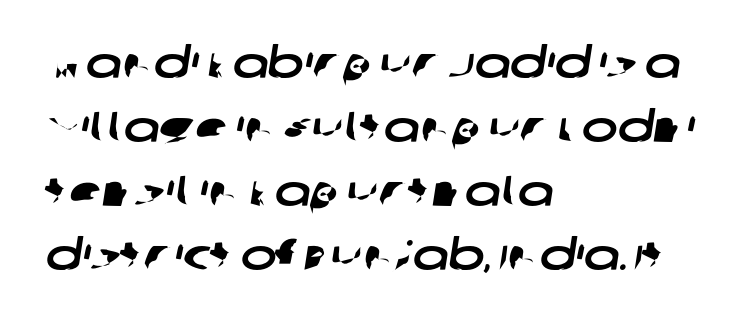
{"serif": "no", "width": "wide", "stroke_contrast": "low", "x_height": "large", "monospaced": "no", "underline": "no", "align": "left", "line_spacing": "normal", "line_spacing_ratio": 1.49, "letter_spacing": "normal", "letter_spacing_em": 0.0, "glyph_px": 43}
